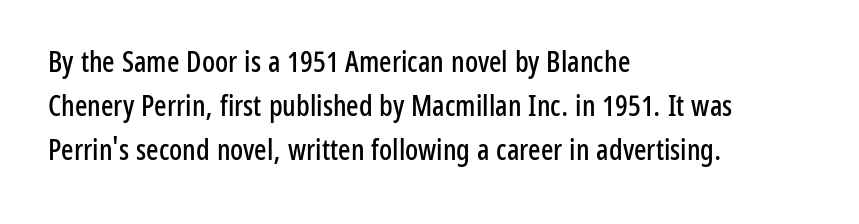
The image shows 29 px condensed sans-serif type, upright; set left-aligned, normal line spacing (1.51x), normal letter spacing, not underlined; low stroke contrast and a medium x-height.
